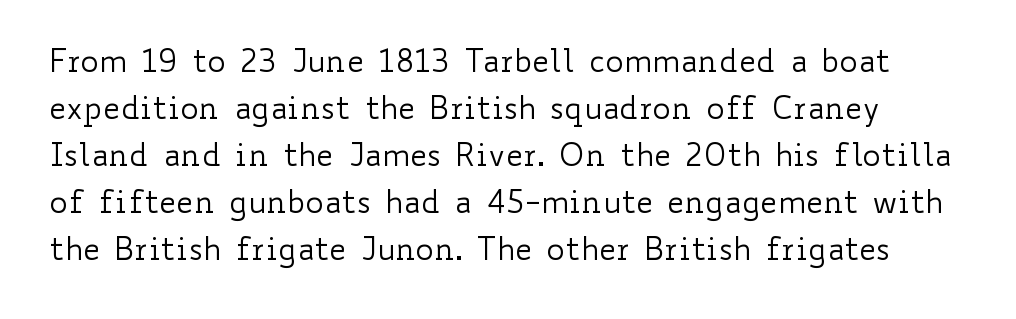
Q: Is the text bold? A: No.
Q: Is the text italic (slanted)? A: No, it is upright.
Q: Is the text underlined? A: No.
Q: Is the spacing between letters normal or unusually wide? A: Normal.
Q: Is the spacing between lines tight, normal or loose? A: Normal.
Q: Width (condensed, normal, or wide)? A: Wide.
Q: Stroke contrast? A: Low.
Q: x-height? A: Small.
Q: Monospaced? A: No.
